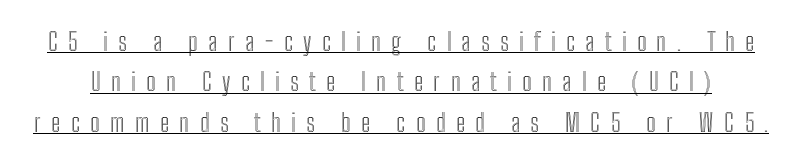
The image shows 25 px text type, upright; set normal line spacing (1.62x), unusually wide letter spacing (+0.42 em), underlined.
